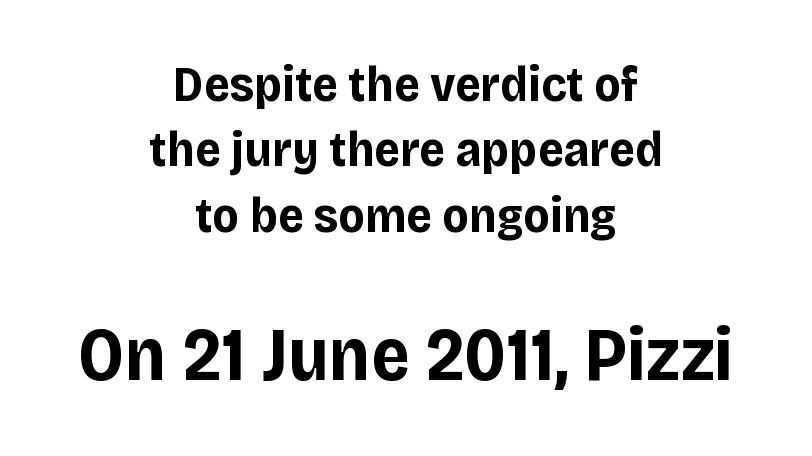
{"serif": "no", "italic": "no", "bold": "yes", "weight": "bold", "width": "normal", "stroke_contrast": "low", "x_height": "large", "monospaced": "no", "underline": "no", "align": "center", "line_spacing": "normal", "line_spacing_ratio": 1.31, "letter_spacing": "normal", "letter_spacing_em": 0.0, "larger_block": "second", "size_ratio": 1.5, "glyph_px": 75}
